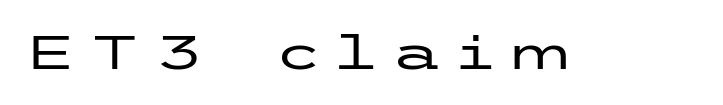
Q: Is the text italic (slanted)? A: No, it is upright.
Q: Is the typeface a serif or a sans-serif typeface? A: Sans-serif.
Q: Is the text underlined? A: No.
Q: Is the spacing between letters normal or unusually wide? A: Unusually wide.
Q: Width (condensed, normal, or wide)? A: Wide.
Q: Stroke contrast? A: Low.
Q: x-height? A: Medium.
